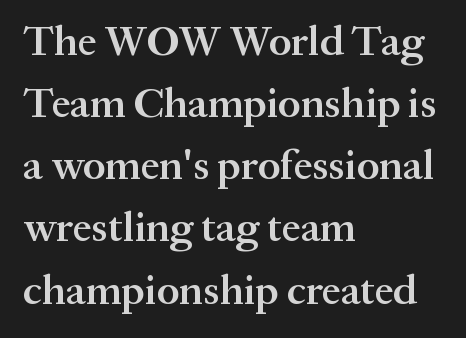
Note: serifs present on the glyphs. Italic: no, the glyphs are upright roman. A fair bit of extra ink — the face is semibold, not bold. Regular leading.
